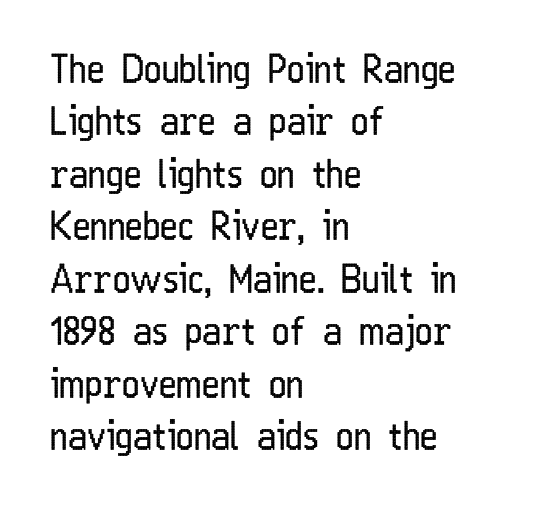
Honestly, the letter spacing is just normal — you wouldn't notice it. The foot of each line stays bare and open. This is the regular roman posture of the typeface. Reading down the block, your eye returns to a fixed left position each line. No feet cap the strokes, marking this as sans-serif type. The strokes carry an ordinary text weight at most.
